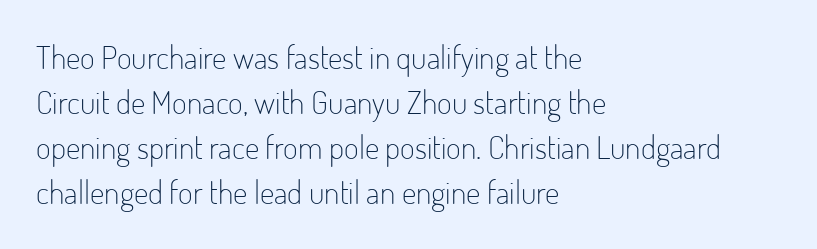
This is roman type, the default non-slanted kind. Heft: none added — not bold. Font category for this specimen: sans-serif. The passage shown has conventional tracking throughout. The rag falls on the right side of this text block. Beneath every word, the page is bare.
